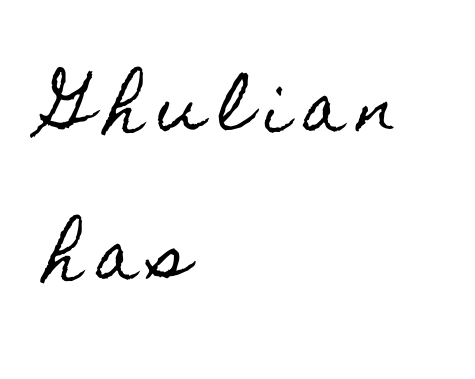
Q: Is the text italic (slanted)? A: Yes.
Q: Is the text underlined? A: No.
Q: How is the paragraph aligned? A: Left-aligned.
Q: Is the spacing between letters normal or unusually wide? A: Unusually wide.
Q: Is the spacing between lines tight, normal or loose? A: Loose.
Q: Width (condensed, normal, or wide)? A: Condensed.
Q: x-height? A: Small.
Q: Monospaced? A: No.
